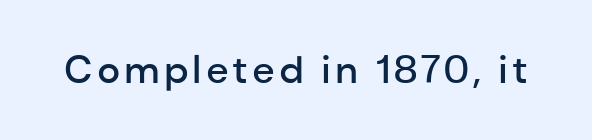
Serif or sans? Sans — the stroke terminals are bare. Slightly chunky letters — semibold, I'd say, not full bold. Varying glyph widths throughout — classic text-font behaviour. Has an underline been added? It has not. This sample uses an upright cut, with every glyph sitting square on the baseline.
